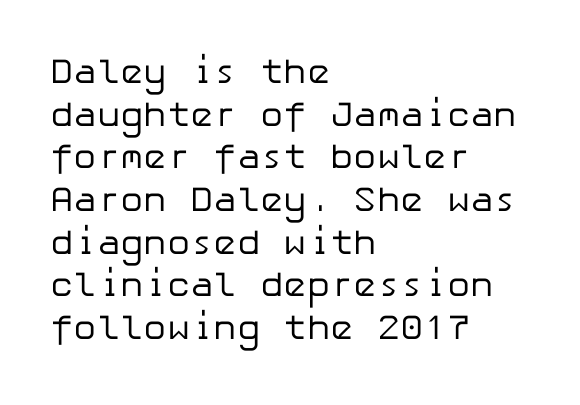
The image shows 35 px regular-weight sans-serif type, upright; set left-aligned, line spacing 1.22x, normal letter spacing, not underlined; low stroke contrast and a medium x-height.
